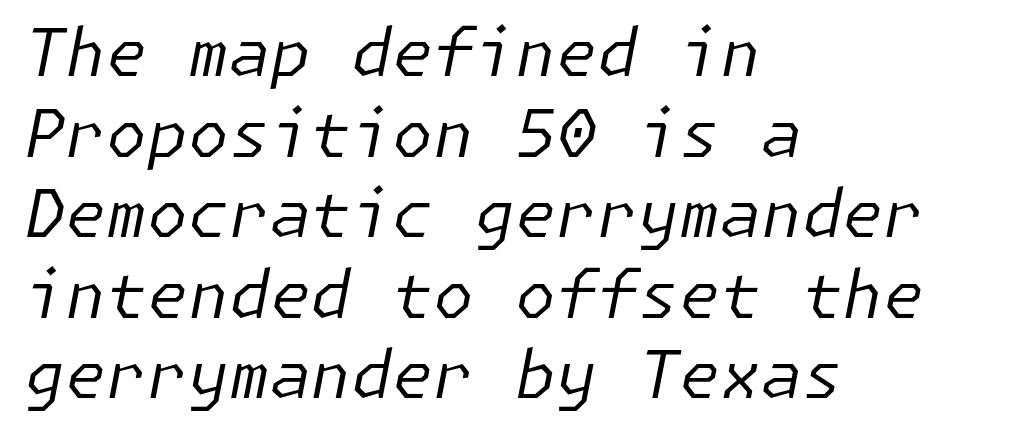
Q: Is the text bold? A: No.
Q: Is the text italic (slanted)? A: Yes, it leans right by about 11 degrees.
Q: Is the text underlined? A: No.
Q: How is the paragraph aligned? A: Left-aligned.
Q: Is the spacing between letters normal or unusually wide? A: Normal.
Q: Width (condensed, normal, or wide)? A: Normal.
Q: Stroke contrast? A: Low.
Q: x-height? A: Medium.
